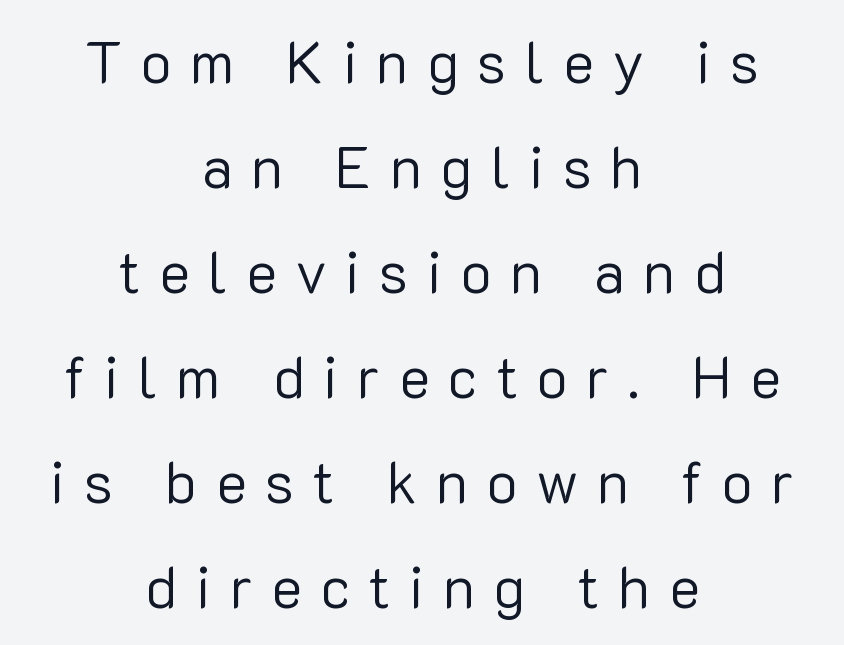
{"serif": "no", "italic": "no", "bold": "no", "weight": "regular", "width": "normal", "stroke_contrast": "low", "x_height": "medium", "monospaced": "no", "underline": "no", "align": "center", "line_spacing_ratio": 1.81, "letter_spacing": "wide", "letter_spacing_em": 0.32, "glyph_px": 58}
